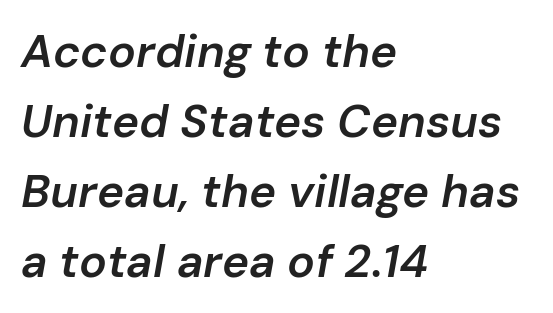
The tracking reads as untouched default to a designer's eye. Each glyph is drawn with semibold strokes, heavier than normal yet not fully bold. Italic? Definitely — the glyphs are oblique. The rows are spaced the way most documents space them. Caption: multi-line text, flush left, ragged right. The foot of each line stays bare and open.
